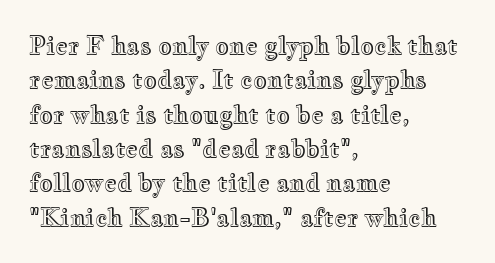
The image shows 24 px text type, upright; set left-aligned, normal line spacing (1.43x), normal letter spacing, not underlined.
